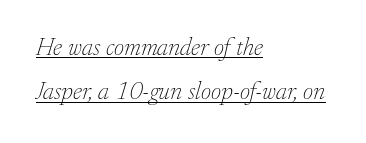
{"italic": "yes", "lean": "right", "slant_degrees": 17, "bold": "no", "underline": "yes", "align": "left", "line_spacing_ratio": 1.78, "letter_spacing": "normal", "letter_spacing_em": 0.0, "glyph_px": 25}
